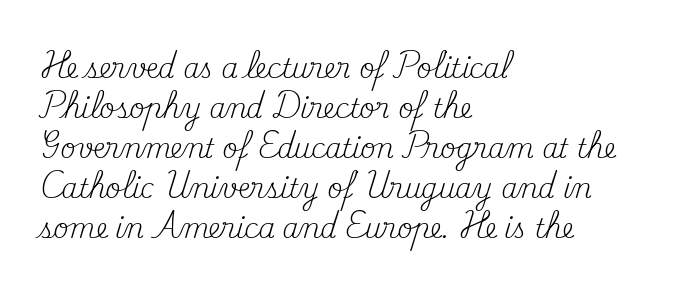
{"bold": "no", "underline": "no", "align": "left", "line_spacing": "normal", "line_spacing_ratio": 1.54, "letter_spacing": "normal", "letter_spacing_em": 0.0, "glyph_px": 26}
